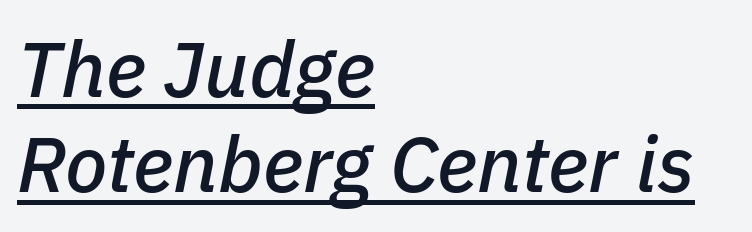
Posture: slanted. These lines are rendered in a variable-pitch font. Where is the straight margin? On the left. In terms of letterspacing, this is plain default setting. The glyphs are accompanied by a horizontal stroke just below them.
